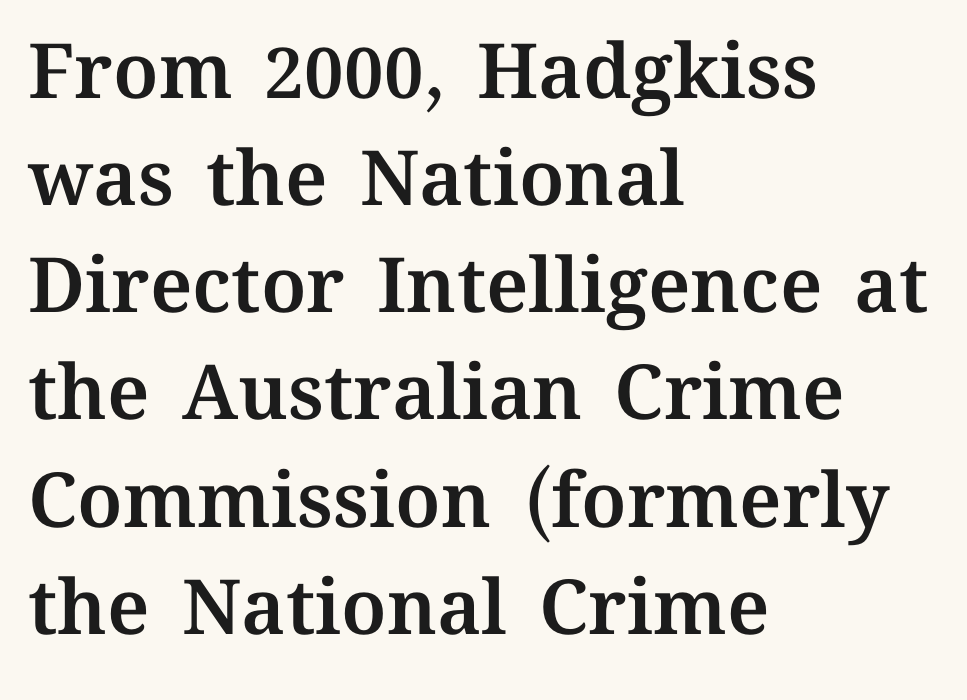
Does the copy run flush right? No — it runs flush left. You could not count columns in this text — the font is proportionally spaced. Each row of text sits above clean, open space. Summary of vertical rhythm: regular, with standard interline spacing. Style check: upright. Letter spacing: default.
